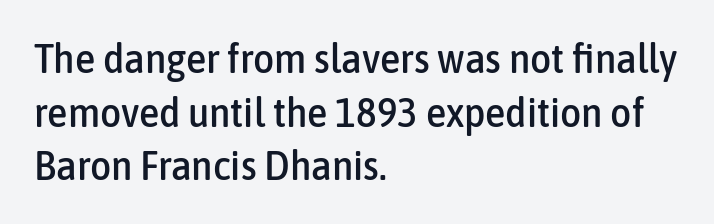
Bare-footed words on every line. The lines are quadded left. One glance says typical: line gaps are just what's usual. Note the varied advance widths — an 'i' is clearly narrower than an 'm'. Characters remain perfectly vertical along every line.
